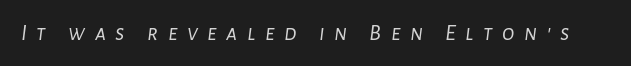
A quiet, ordinary-to-light weight characterises the typeface. The baseline area is clear. Italic? Definitely — the glyphs are oblique. Between one letter and the next there's a generous, obvious gap.
